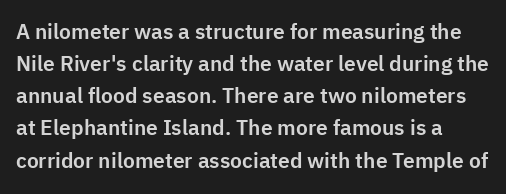
The image shows 21 px text type, upright; set normal line spacing (1.53x), normal letter spacing, not underlined.
